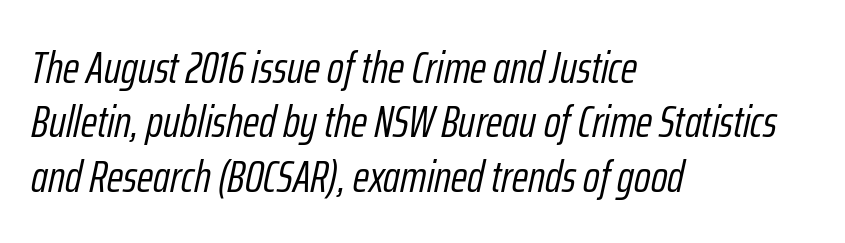
Q: Is the text bold? A: No.
Q: Is the text italic (slanted)? A: Yes, it leans right by about 12 degrees.
Q: Is the text underlined? A: No.
Q: How is the paragraph aligned? A: Left-aligned.
Q: Is the spacing between letters normal or unusually wide? A: Normal.
Q: Width (condensed, normal, or wide)? A: Condensed.
Q: Stroke contrast? A: Low.
Q: x-height? A: Medium.
Q: Monospaced? A: No.
